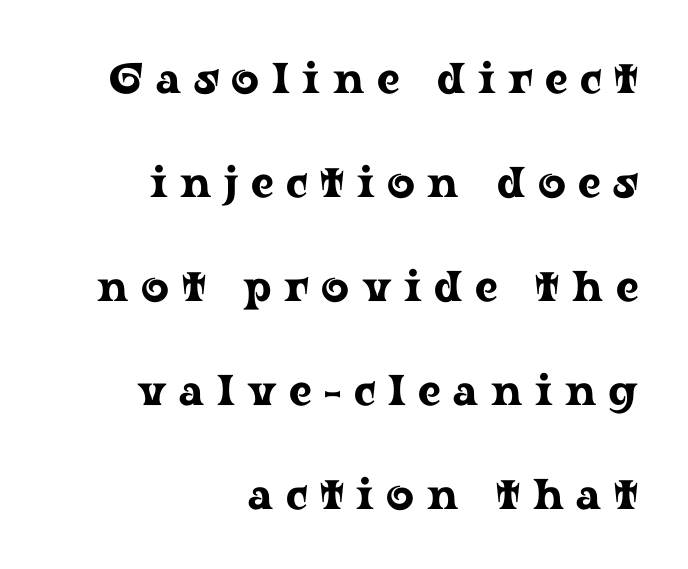
{"serif": "yes", "italic": "no", "width": "wide", "stroke_contrast": "low", "x_height": "medium", "monospaced": "no", "underline": "no", "align": "right", "line_spacing": "loose", "line_spacing_ratio": 2.42, "letter_spacing": "wide", "letter_spacing_em": 0.29, "glyph_px": 43}
